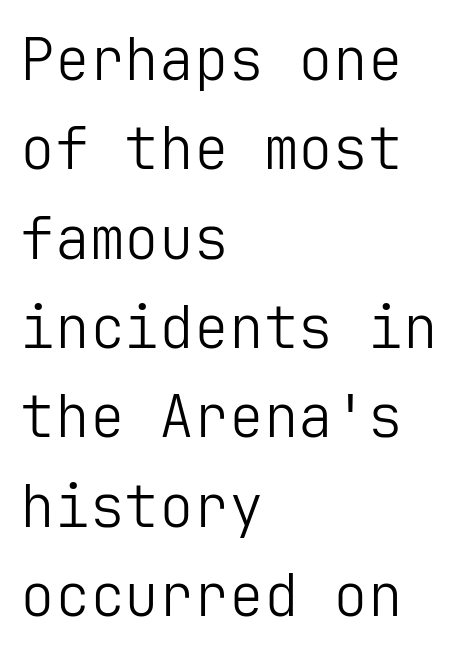
The rendering uses a moderate line-height, typical for paragraphs. Every character sits straight up, as roman type does. Stroke thickness stays within the range of a standard reading face or lighter. This rendering features lettering with no underline.
